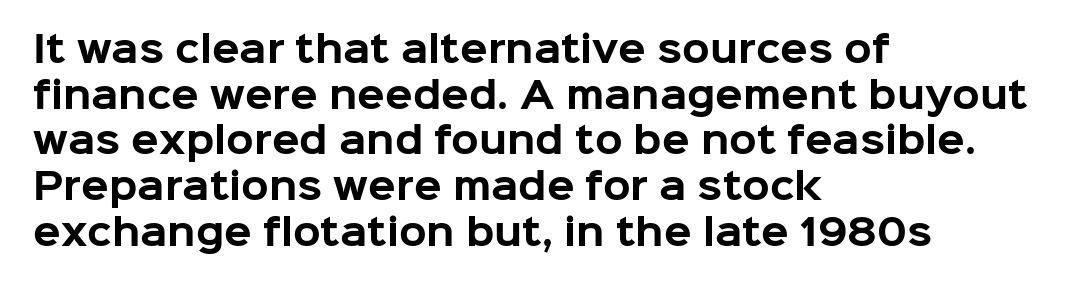
{"serif": "no", "italic": "no", "bold": "yes", "weight": "bold", "width": "normal", "stroke_contrast": "low", "x_height": "medium", "monospaced": "no", "underline": "no", "align": "left", "line_spacing": "normal", "line_spacing_ratio": 1.27, "letter_spacing": "normal", "letter_spacing_em": 0.0, "glyph_px": 36}
